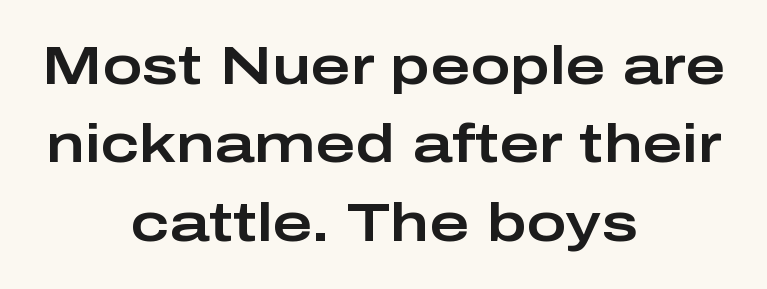
The image shows 54 px wide sans-serif type, upright; set centered, normal line spacing (1.45x), normal letter spacing, not underlined; low stroke contrast and a medium x-height.
